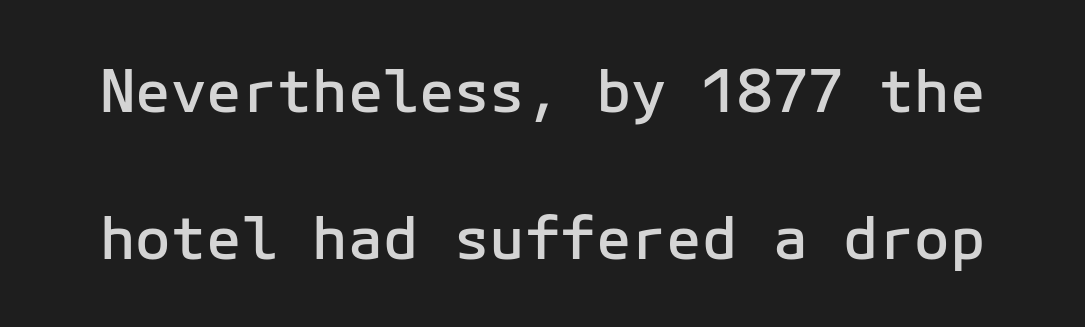
Q: Is the text bold? A: Semi-bold.
Q: Is the text italic (slanted)? A: No, it is upright.
Q: Is the typeface a serif or a sans-serif typeface? A: Sans-serif.
Q: Is the text underlined? A: No.
Q: Is the spacing between letters normal or unusually wide? A: Normal.
Q: Is the spacing between lines tight, normal or loose? A: Loose.
Q: Width (condensed, normal, or wide)? A: Normal.
Q: Stroke contrast? A: Low.
Q: x-height? A: Medium.
